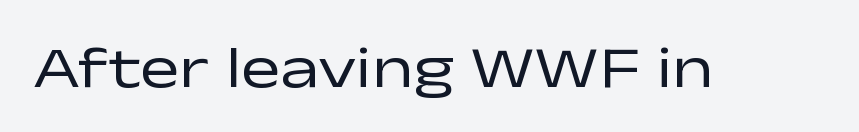
The passage shown is typed in a proportional face where columns would drift. The letters look calm and open, with moderate or lighter stems. What stands out about the letter spacing? Nothing — it is the standard amount. The glyphs are unaccompanied by any horizontal stroke below them.
